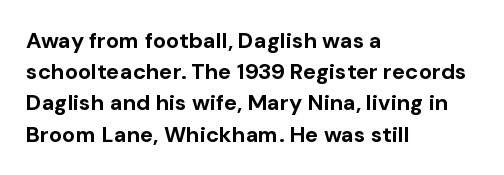
The image shows 22 px bold type, upright; set left-aligned, normal line spacing (1.42x), normal letter spacing, not underlined.
